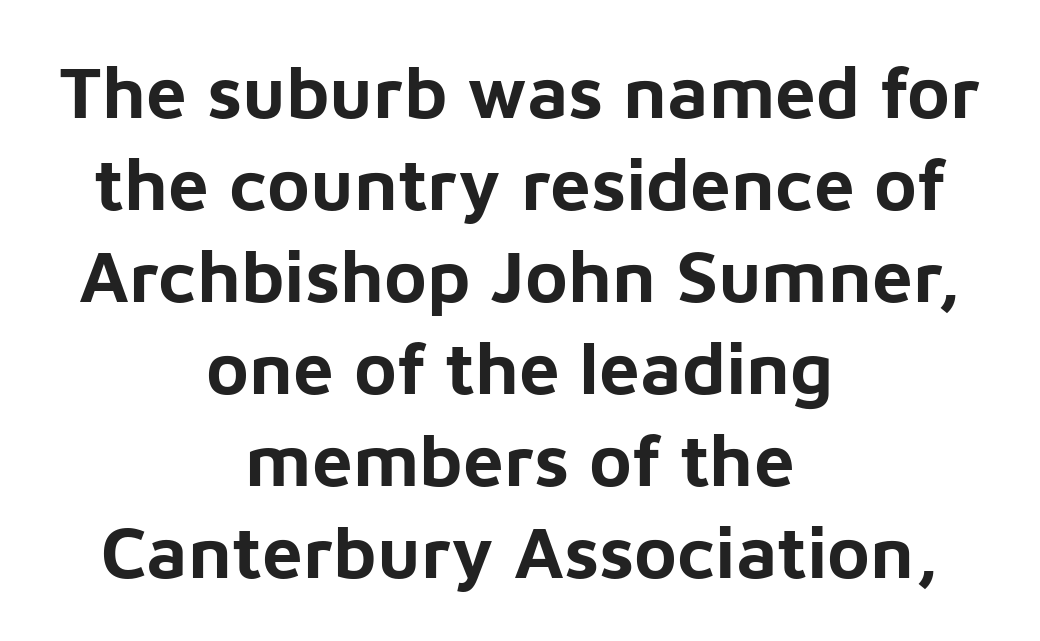
Designer's note — italics off, roman on. Check where the strokes stop: nothing finishes them off — pure sans. Summary of vertical rhythm: regular, with standard interline spacing. Bare-footed words on every line.
